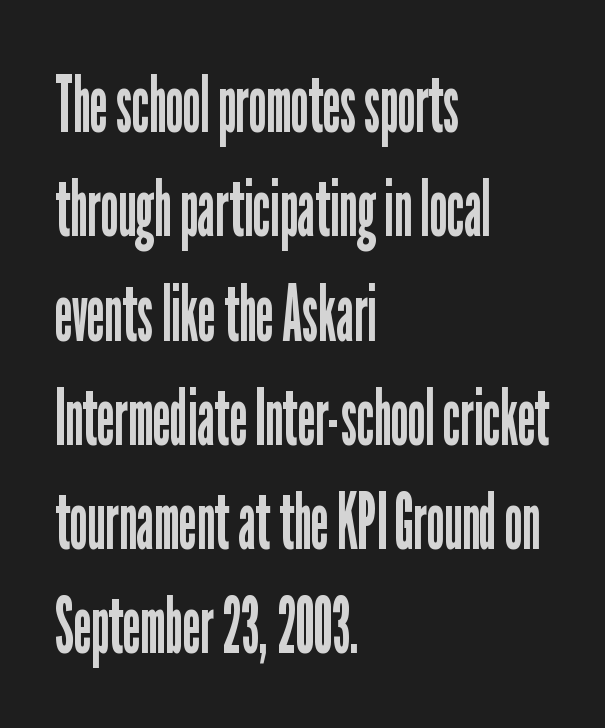
The image shows 79 px regular-weight, condensed sans-serif type, upright; set left-aligned, normal line spacing (1.32x), normal letter spacing, not underlined; low stroke contrast and a medium x-height.
